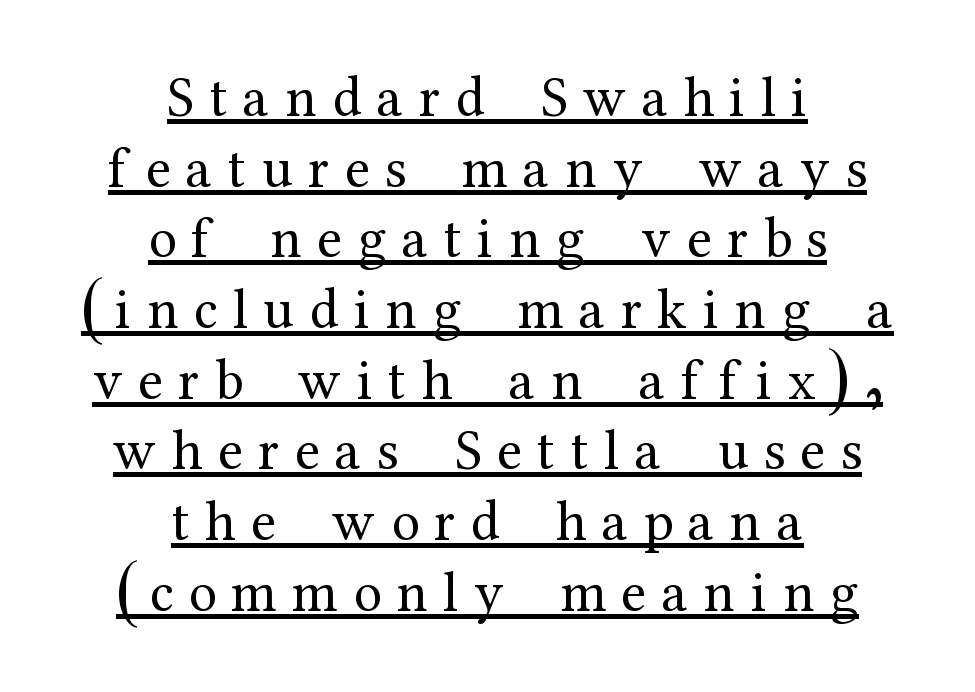
Q: Is the text bold? A: No.
Q: Is the text italic (slanted)? A: No, it is upright.
Q: Is the typeface a serif or a sans-serif typeface? A: Serif.
Q: Is the text underlined? A: Yes.
Q: How is the paragraph aligned? A: Centered.
Q: Is the spacing between letters normal or unusually wide? A: Unusually wide.
Q: Width (condensed, normal, or wide)? A: Normal.
Q: Stroke contrast? A: Medium.
Q: x-height? A: Medium.
Q: Monospaced? A: No.
